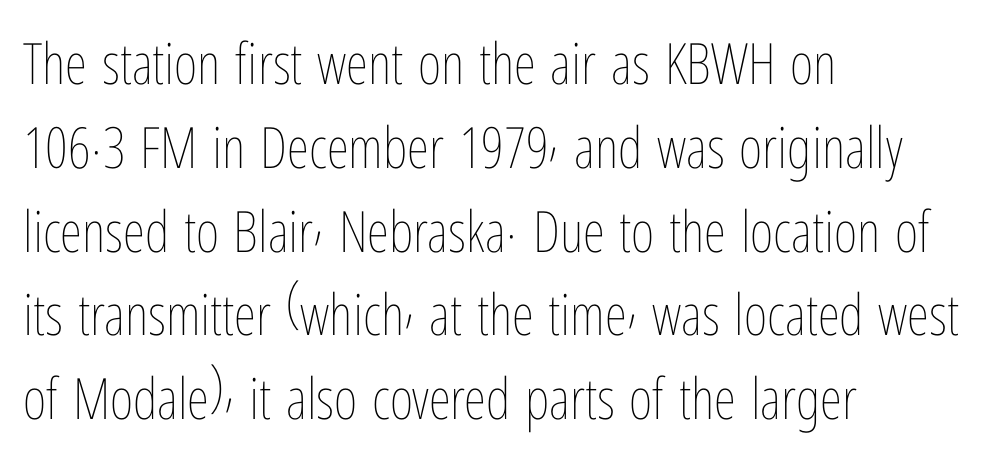
The image shows 57 px thin, condensed type, upright; set left-aligned, normal line spacing (1.47x), normal letter spacing, not underlined; low stroke contrast and a medium x-height.
